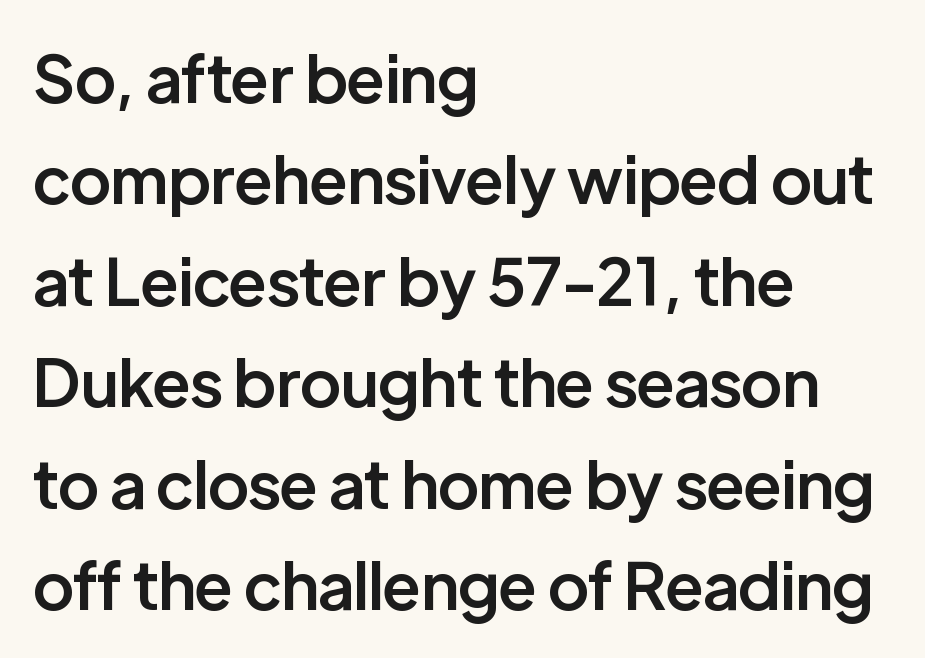
{"serif": "no", "italic": "no", "bold": "semi", "weight": "semibold", "width": "normal", "stroke_contrast": "low", "x_height": "medium", "monospaced": "no", "underline": "no", "align": "left", "line_spacing": "normal", "line_spacing_ratio": 1.56, "letter_spacing": "normal", "letter_spacing_em": 0.0, "glyph_px": 65}
